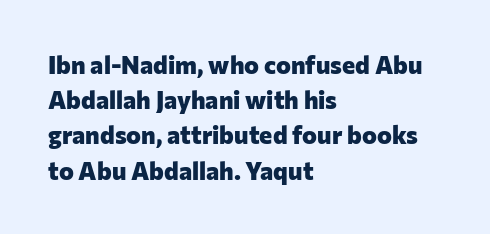
Q: Is the text bold? A: Yes.
Q: Is the text italic (slanted)? A: No, it is upright.
Q: Is the text underlined? A: No.
Q: How is the paragraph aligned? A: Left-aligned.
Q: Is the spacing between letters normal or unusually wide? A: Normal.
Q: Is the spacing between lines tight, normal or loose? A: Normal.
